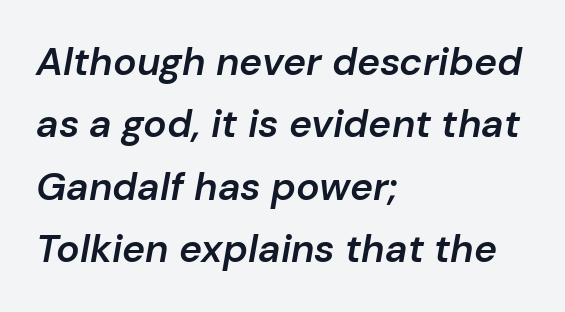
The image shows 39 px semibold type, italic (leaning right); set left-aligned, normal line spacing (1.6x), normal letter spacing, not underlined; low stroke contrast and a medium x-height.
